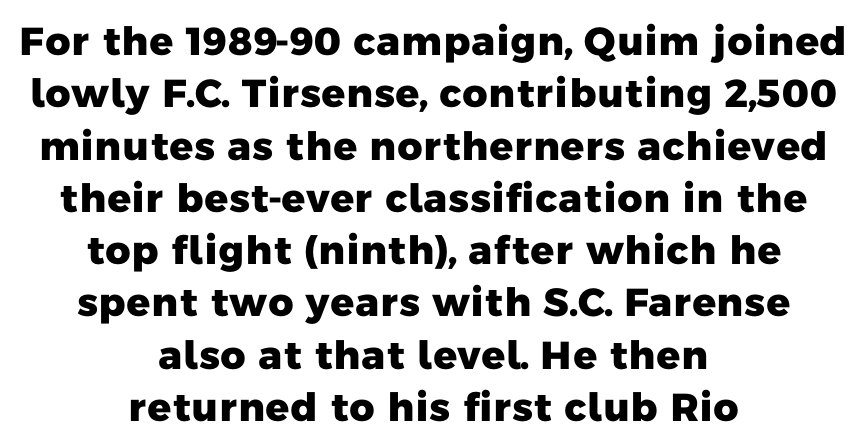
No feet cap the strokes, marking this as sans-serif type. A centered setting, common on invitations and titles, is used for this passage. This sample has the flowing, uneven cadence of proportional lettering. These lines keep a tight, regular rhythm from letter to letter. The strip under each line holds only bare page. Interline gaps are of average width in this sample.
